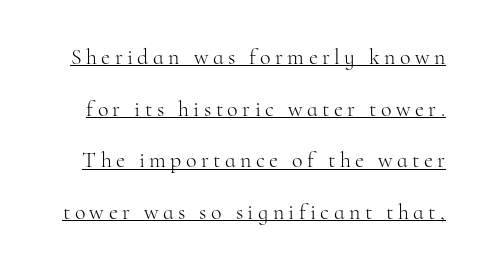
The image shows 22 px text type, upright; set loose line spacing (2.35x), unusually wide letter spacing (+0.2 em), underlined.
